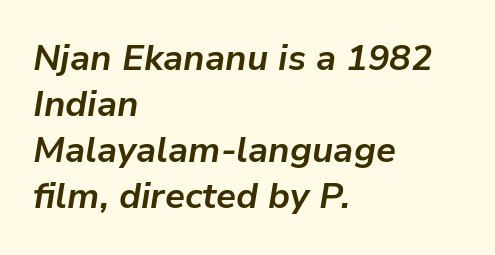
{"italic": "yes", "lean": "right", "slant_degrees": 9, "bold": "yes", "weight": "bold", "width": "normal", "stroke_contrast": "low", "x_height": "medium", "monospaced": "no", "underline": "no", "align": "left", "line_spacing": "normal", "line_spacing_ratio": 1.28, "letter_spacing": "normal", "letter_spacing_em": 0.0, "glyph_px": 36}
